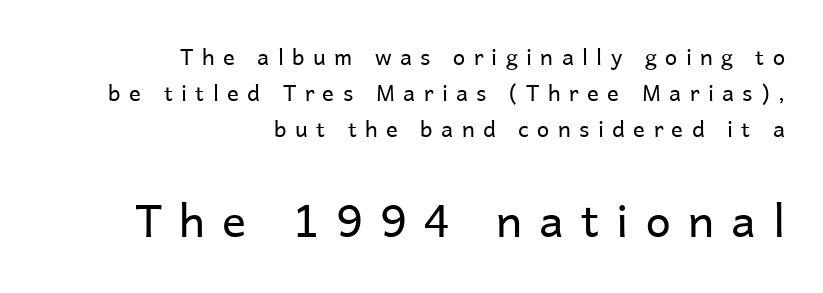
The image shows 45 px regular-weight sans-serif type, upright; set right-aligned, normal line spacing (1.63x), unusually wide letter spacing (+0.38 em), not underlined; the second (bottom) block is 2.05x larger; low stroke contrast and a medium x-height.
